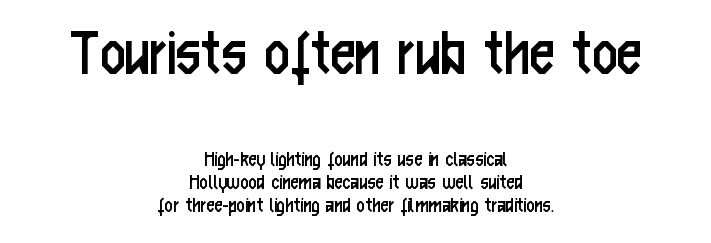
Q: Is the text bold? A: No.
Q: Is the text italic (slanted)? A: No, it is upright.
Q: Is the typeface a serif or a sans-serif typeface? A: Sans-serif.
Q: Is the text underlined? A: No.
Q: How is the paragraph aligned? A: Centered.
Q: Is the spacing between letters normal or unusually wide? A: Normal.
Q: Is the spacing between lines tight, normal or loose? A: Tight.
Q: Which block of text is set in a larger size, the first (top) or the second (bottom)? A: The first (top) one.
Q: Width (condensed, normal, or wide)? A: Condensed.
Q: Stroke contrast? A: Low.
Q: x-height? A: Medium.
Q: Monospaced? A: No.
